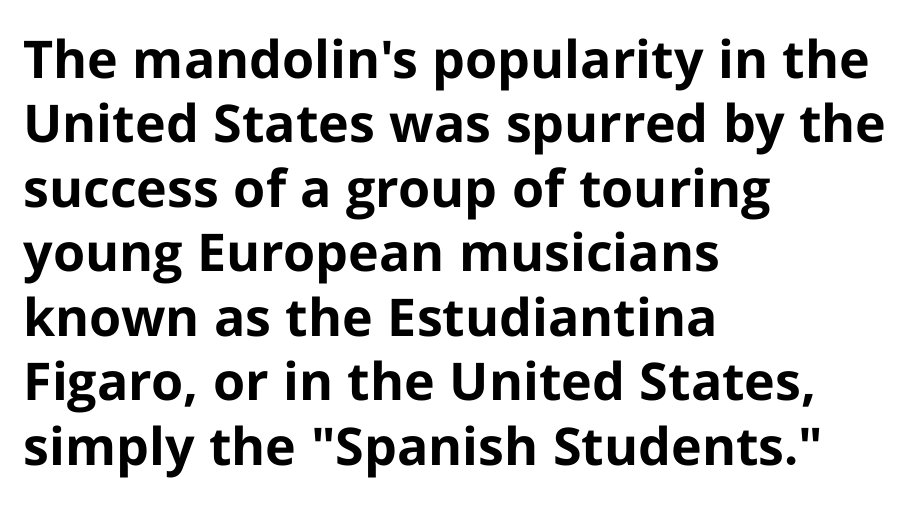
{"serif": "no", "italic": "no", "bold": "yes", "weight": "bold", "width": "normal", "stroke_contrast": "low", "x_height": "medium", "monospaced": "no", "underline": "no", "align": "left", "line_spacing_ratio": 1.24, "letter_spacing": "normal", "letter_spacing_em": 0.0, "glyph_px": 52}
